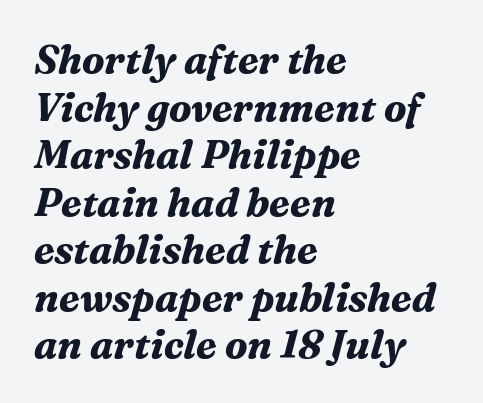
The image shows 39 px bold serif type, italic (leaning right); set left-aligned, line spacing 1.22x, normal letter spacing, not underlined; medium stroke contrast and a medium x-height.
